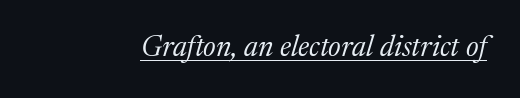
Q: Is the text bold? A: No.
Q: Is the text italic (slanted)? A: Yes, it leans right by about 17 degrees.
Q: Is the typeface a serif or a sans-serif typeface? A: Serif.
Q: Is the text underlined? A: Yes.
Q: Is the spacing between letters normal or unusually wide? A: Normal.
Q: Width (condensed, normal, or wide)? A: Normal.
Q: Stroke contrast? A: Medium.
Q: x-height? A: Medium.
Q: Monospaced? A: No.
